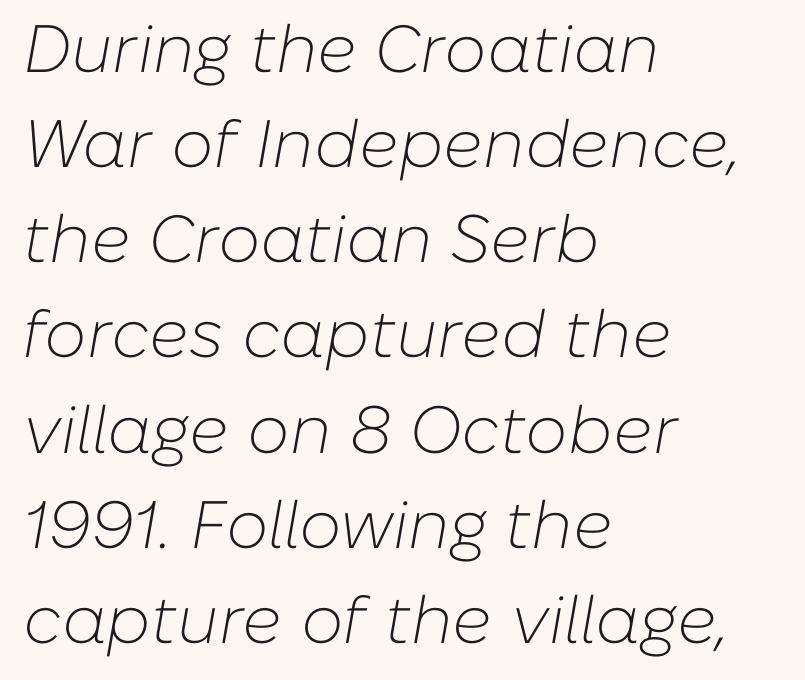
Q: Is the text bold? A: No.
Q: Is the text italic (slanted)? A: Yes, it leans right by about 10 degrees.
Q: Is the text underlined? A: No.
Q: How is the paragraph aligned? A: Left-aligned.
Q: Is the spacing between letters normal or unusually wide? A: Normal.
Q: Is the spacing between lines tight, normal or loose? A: Normal.
Q: Width (condensed, normal, or wide)? A: Normal.
Q: Stroke contrast? A: Low.
Q: x-height? A: Medium.
Q: Monospaced? A: No.
